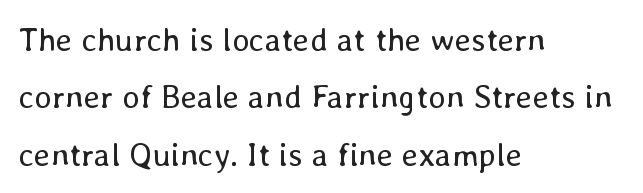
Italic? Not at all — the glyphs are vertical. The lines are quadded left. Unbolded letterforms with no extra heft. The baseline area is clear. The passage shown has conventional tracking throughout.
